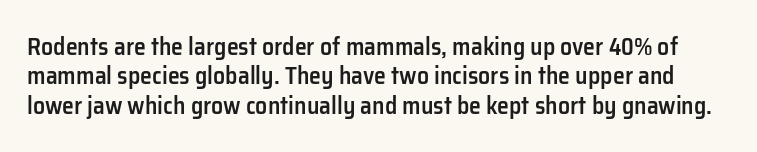
The face used here is rendered with its standard letterfit. Descenders hang freely into open space. In terms of posture, this sample is upright. The letters are semibold — heavier than regular but short of a full bold.
